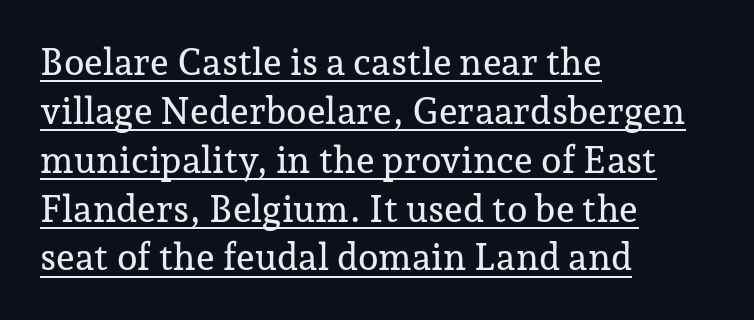
Q: Is the text italic (slanted)? A: No, it is upright.
Q: Is the typeface a serif or a sans-serif typeface? A: Serif.
Q: Is the text underlined? A: Yes.
Q: How is the paragraph aligned? A: Left-aligned.
Q: Is the spacing between letters normal or unusually wide? A: Normal.
Q: Is the spacing between lines tight, normal or loose? A: Normal.
Q: Width (condensed, normal, or wide)? A: Normal.
Q: Stroke contrast? A: Low.
Q: x-height? A: Medium.
Q: Monospaced? A: No.
